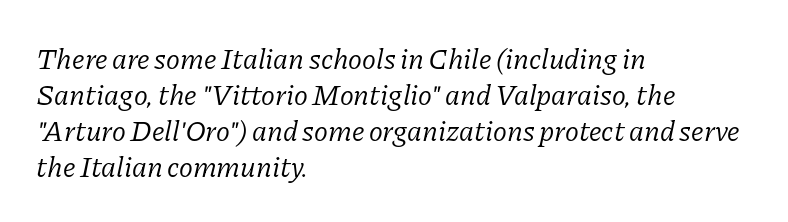
Style check: oblique. Weight: not bold — regular or lighter. Short and long lines alike share a common starting point at left. Clear beneath every line of the passage. Students, note that the glyphs here touch the page at normal intervals. Think of a printed novel: that variable character pitch is what you see here.
